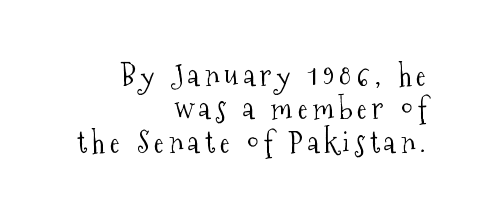
No extra ink here — the face is not bold. This sample has the flowing, uneven cadence of proportional lettering. Vertical spacing — tight. These lines are set flush right with a ragged left edge. Unlike italic type, these characters show no tilt at all.
